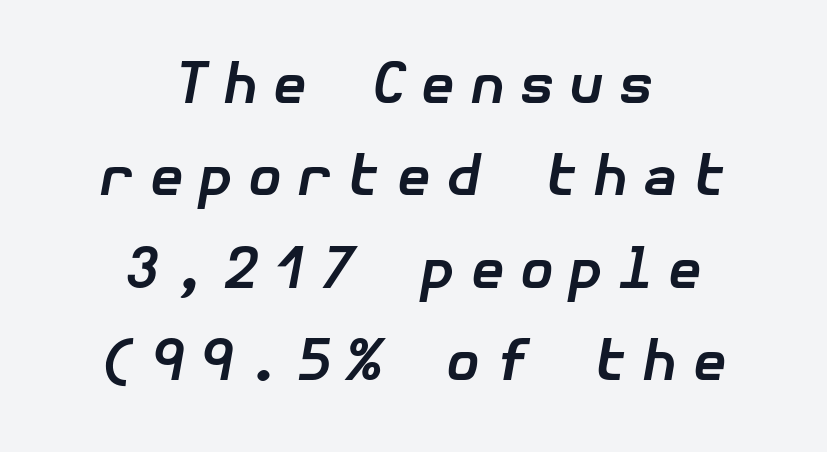
{"italic": "yes", "lean": "right", "slant_degrees": 10, "bold": "yes", "weight": "bold", "width": "normal", "stroke_contrast": "low", "x_height": "medium", "underline": "no", "align": "center", "line_spacing": "normal", "line_spacing_ratio": 1.68, "letter_spacing": "wide", "letter_spacing_em": 0.28, "glyph_px": 55}
